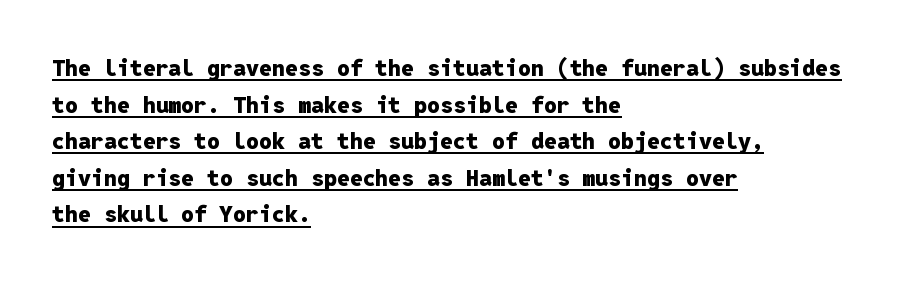
Posture: upright roman. The vertical gap from one line to the next is medium. Spacing between characters is what you'd get straight out of the box. Notice how a bar underscores the lettering throughout.
